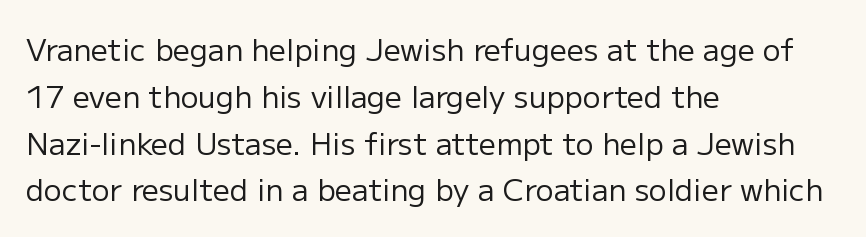
These lines are composed in type without serifs. Where is the straight margin? On the left. One glance says typical: line gaps are just what's usual. This is not heavy type; no bold has been used. Students, note that the glyphs here touch the page at normal intervals. The space beneath each line is pristine and unruled.
